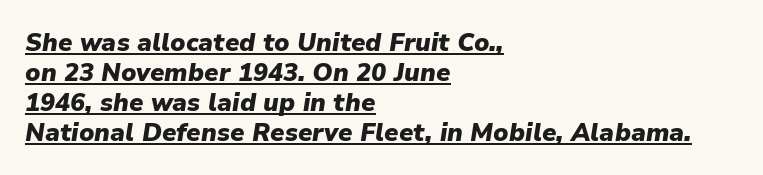
{"italic": "yes", "lean": "right", "slant_degrees": 9, "bold": "yes", "underline": "yes", "align": "left", "line_spacing_ratio": 1.2, "letter_spacing": "normal", "letter_spacing_em": 0.0, "glyph_px": 25}
